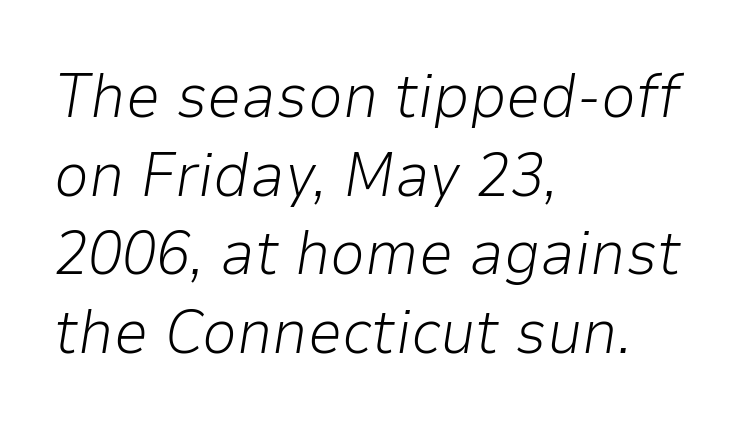
The image shows 62 px light type, italic (leaning right); set left-aligned, normal line spacing (1.27x), normal letter spacing, not underlined; low stroke contrast and a medium x-height.
